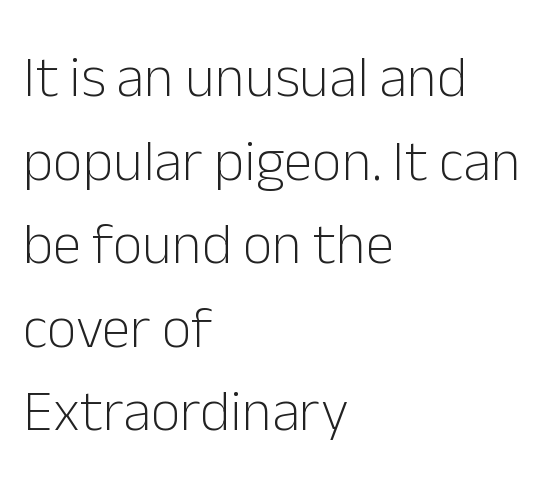
{"serif": "no", "italic": "no", "bold": "no", "weight": "light", "width": "normal", "stroke_contrast": "low", "x_height": "medium", "monospaced": "no", "underline": "no", "align": "left", "line_spacing": "normal", "line_spacing_ratio": 1.44, "letter_spacing": "normal", "letter_spacing_em": 0.0, "glyph_px": 58}
